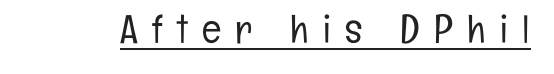
Type style note: lacks serifs. The gaps between neighbouring characters are conspicuously large. Underlining? Definitely there. A typesetter would call this proportional, since set widths differ per character. Is the stroke heavy? The answer is a plain regular-or-lighter.
